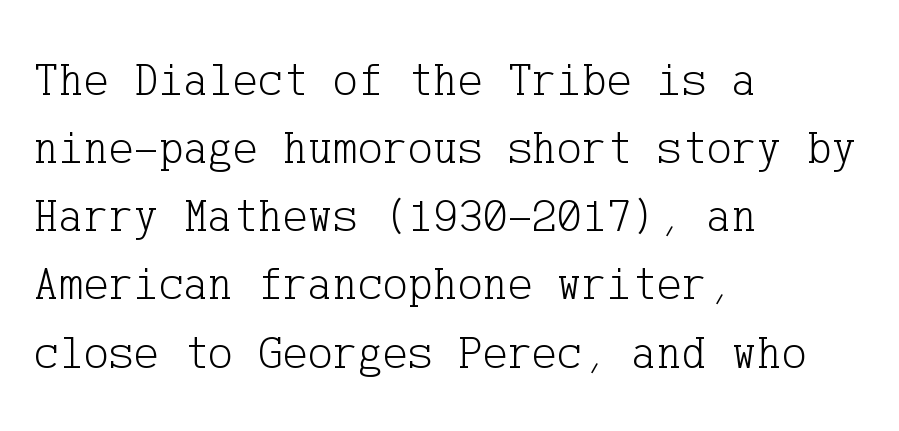
The image shows 47 px light serif type, upright; set left-aligned, normal line spacing (1.45x), normal letter spacing, not underlined; low stroke contrast and a medium x-height.
